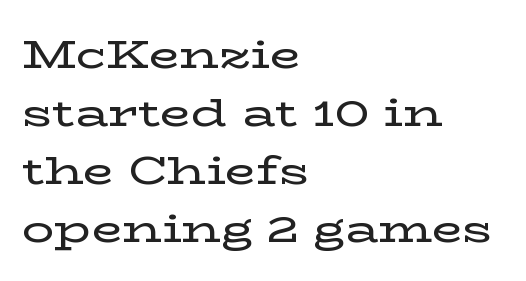
Serif or sans? Serif — the stroke terminals have little feet. Proportional: the letters do not fall into vertical columns. The area under the type is left untouched. The lettering holds an erect, upright posture throughout.
